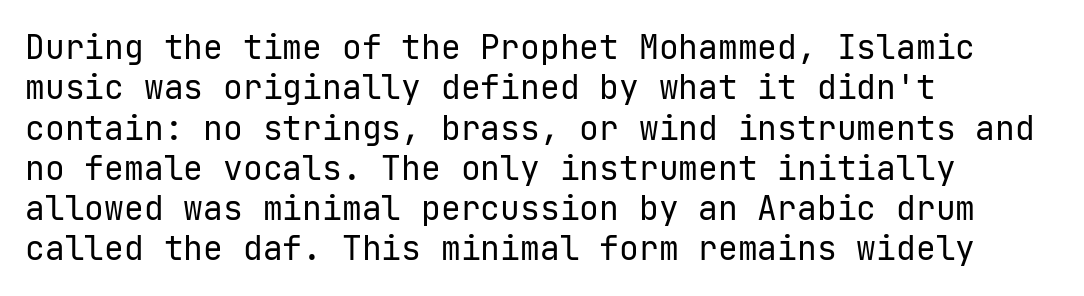
The image shows 33 px regular-weight sans-serif type, upright; set left-aligned, line spacing 1.22x, normal letter spacing, not underlined; low stroke contrast and a medium x-height.
